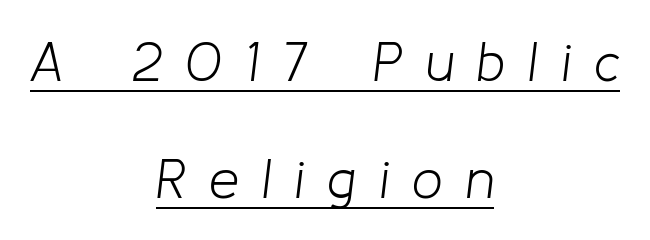
Yep, that's italic — everything's leaning. Caption: multi-line text, centered on the measure. Glance below the letters and you will spot a drawn line. Here the designer chose a conventional face with non-uniform glyph widths. The space between consecutive lines is lavish. Stroke thickness stays within the range of a standard reading face or lighter.
